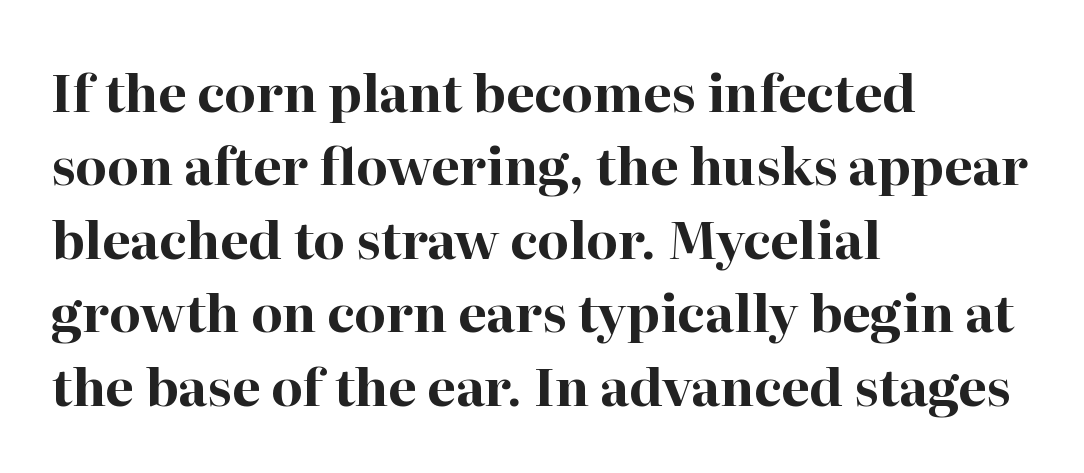
The glyphs have the mass of a bold cut. In terms of letterspacing, this is plain default setting. The lines sit at an ordinary, default distance from one another. Designer's note — italics off, roman on. Horizontal alignment here is leftward, the default for most running prose.
